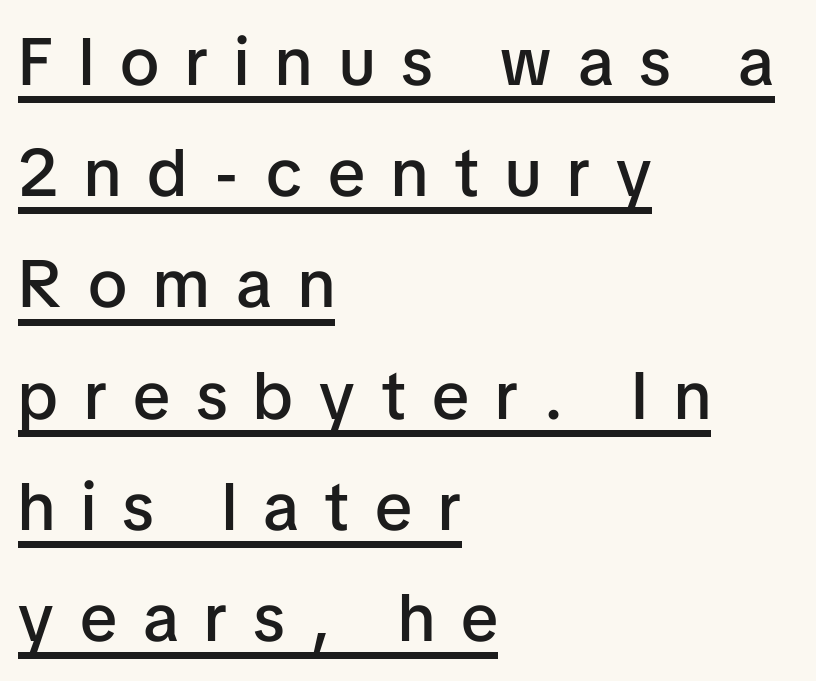
{"serif": "no", "italic": "no", "bold": "semi", "weight": "semibold", "width": "normal", "stroke_contrast": "low", "x_height": "medium", "monospaced": "no", "underline": "yes", "align": "left", "line_spacing": "normal", "line_spacing_ratio": 1.66, "letter_spacing": "wide", "letter_spacing_em": 0.39, "glyph_px": 67}
